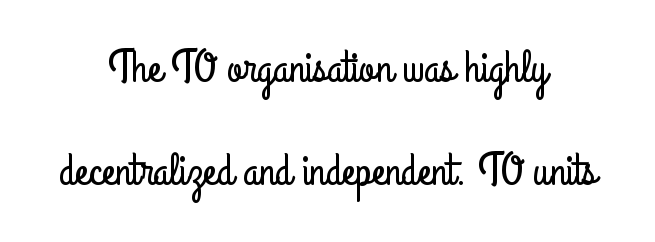
Q: Is the typeface a serif or a sans-serif typeface? A: Sans-serif.
Q: Is the text underlined? A: No.
Q: How is the paragraph aligned? A: Centered.
Q: Is the spacing between letters normal or unusually wide? A: Normal.
Q: Is the spacing between lines tight, normal or loose? A: Loose.
Q: Width (condensed, normal, or wide)? A: Condensed.
Q: Stroke contrast? A: Low.
Q: x-height? A: Small.
Q: Monospaced? A: No.
